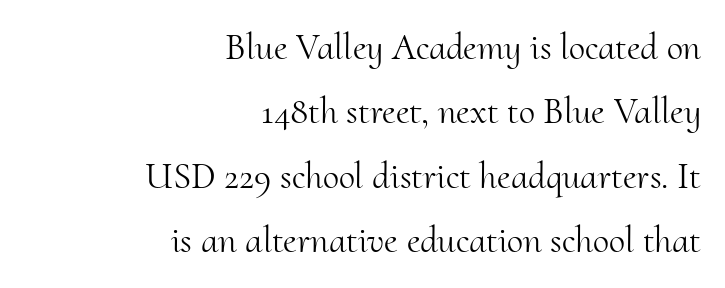
Q: Is the text bold? A: No.
Q: Is the text italic (slanted)? A: No, it is upright.
Q: Is the typeface a serif or a sans-serif typeface? A: Serif.
Q: Is the text underlined? A: No.
Q: How is the paragraph aligned? A: Right-aligned.
Q: Is the spacing between letters normal or unusually wide? A: Normal.
Q: Width (condensed, normal, or wide)? A: Normal.
Q: Stroke contrast? A: Medium.
Q: x-height? A: Small.
Q: Monospaced? A: No.
